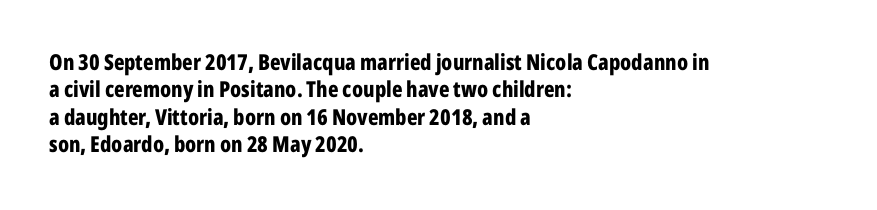
Q: Is the text bold? A: Yes.
Q: Is the text italic (slanted)? A: No, it is upright.
Q: Is the text underlined? A: No.
Q: How is the paragraph aligned? A: Left-aligned.
Q: Is the spacing between letters normal or unusually wide? A: Normal.
